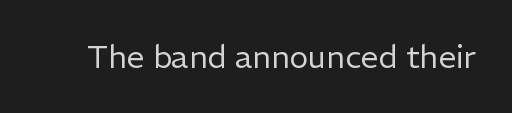
The rendering keeps characters at their native spacing. Each letter's strokes conclude bluntly, with no projecting serifs. Heaviness? Minimal to ordinary, like unemphasized prose. Clear beneath every line of the passage. Character widths vary here, with narrow letters taking less room than wide ones.
